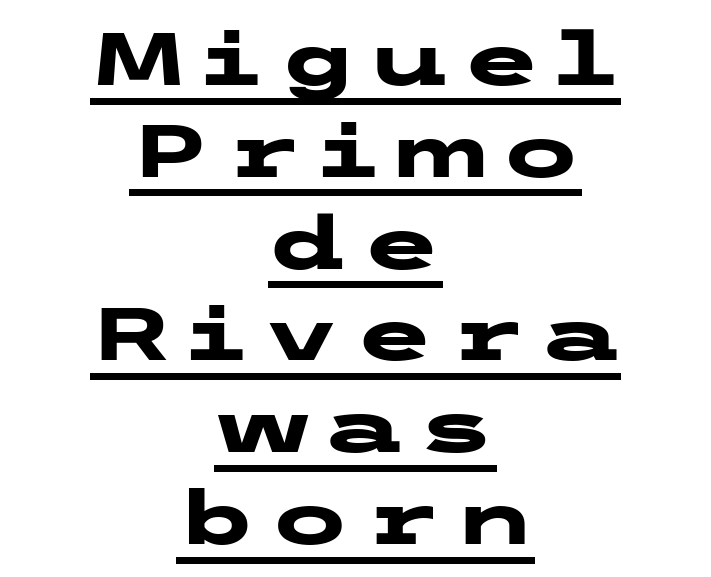
Q: Is the text bold? A: Yes.
Q: Is the text italic (slanted)? A: No, it is upright.
Q: Is the typeface a serif or a sans-serif typeface? A: Sans-serif.
Q: Is the text underlined? A: Yes.
Q: How is the paragraph aligned? A: Centered.
Q: Width (condensed, normal, or wide)? A: Wide.
Q: Stroke contrast? A: Low.
Q: x-height? A: Medium.
